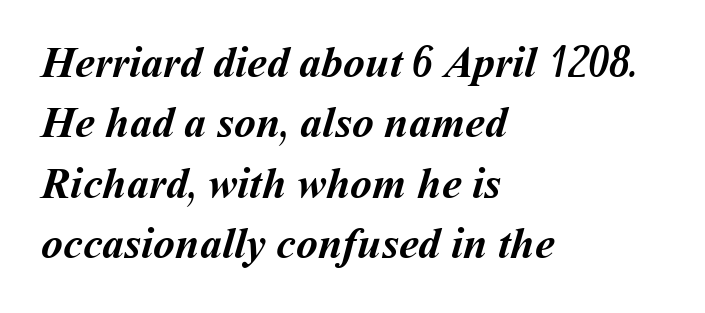
{"bold": "yes", "weight": "semibold", "width": "normal", "stroke_contrast": "medium", "x_height": "medium", "monospaced": "no", "underline": "no", "align": "left", "line_spacing": "normal", "line_spacing_ratio": 1.37, "letter_spacing": "normal", "letter_spacing_em": 0.0, "glyph_px": 44}
